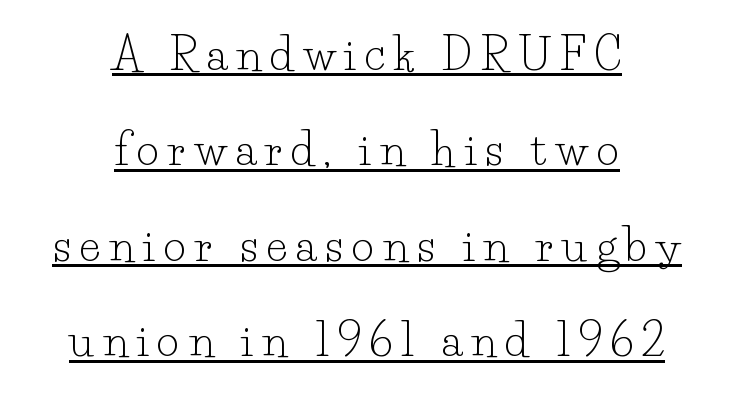
Q: Is the text bold? A: No.
Q: Is the text italic (slanted)? A: No, it is upright.
Q: Is the typeface a serif or a sans-serif typeface? A: Serif.
Q: Is the text underlined? A: Yes.
Q: How is the paragraph aligned? A: Centered.
Q: Is the spacing between letters normal or unusually wide? A: Unusually wide.
Q: Is the spacing between lines tight, normal or loose? A: Loose.
Q: Width (condensed, normal, or wide)? A: Normal.
Q: Stroke contrast? A: Low.
Q: x-height? A: Small.
Q: Monospaced? A: No.
